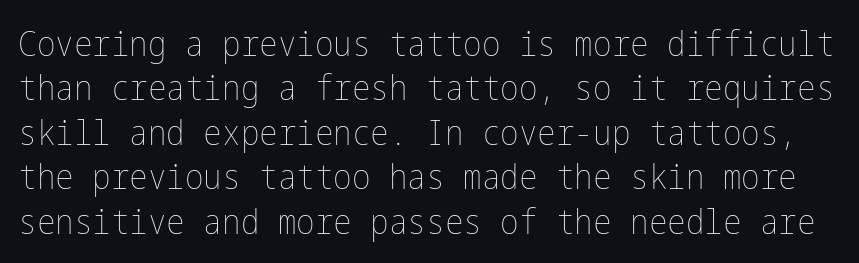
{"italic": "no", "bold": "no", "weight": "thin", "width": "condensed", "stroke_contrast": "low", "x_height": "medium", "underline": "no", "line_spacing": "normal", "line_spacing_ratio": 1.27, "letter_spacing": "normal", "letter_spacing_em": 0.0, "glyph_px": 35}
